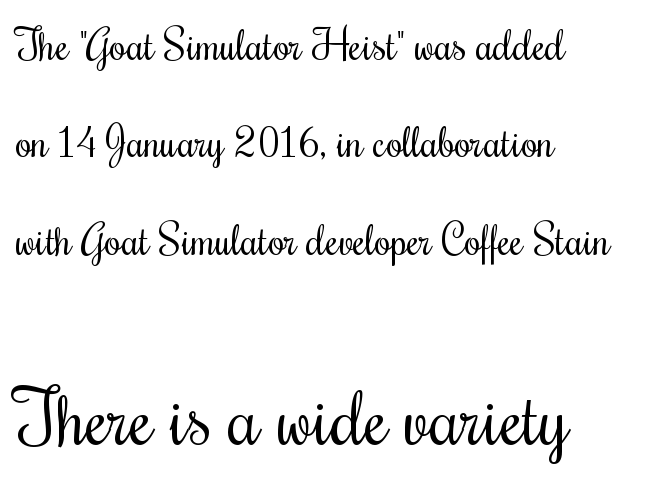
{"bold": "no", "weight": "regular", "width": "condensed", "stroke_contrast": "medium", "x_height": "small", "monospaced": "no", "underline": "no", "align": "left", "line_spacing": "loose", "line_spacing_ratio": 2.32, "letter_spacing": "normal", "letter_spacing_em": 0.0, "larger_block": "second", "size_ratio": 1.76, "glyph_px": 74}
